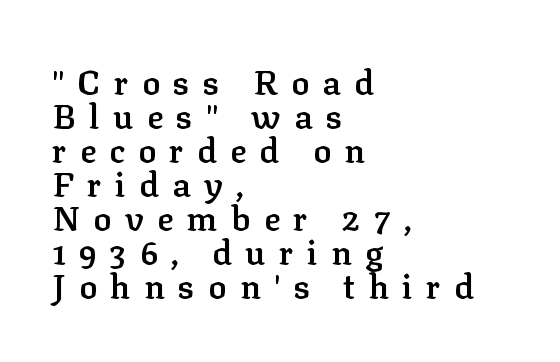
The image shows 34 px semibold serif type, upright; set left-aligned, tight line spacing (1.0x), unusually wide letter spacing (+0.39 em), not underlined; low stroke contrast and a medium x-height.
